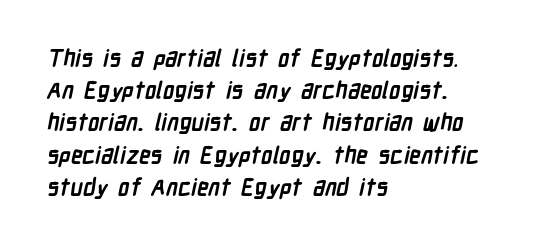
The paragraph shown leans on its left margin. The block of text has a typical density, with ordinary space between rows. Tracking value appears to be zero — textbook default spacing. Nobody drew a line under any word here. The typesetting leans heavy: a genuine bold.
